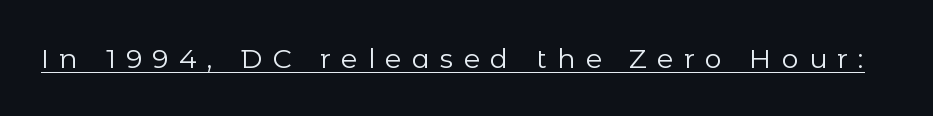
{"italic": "no", "bold": "no", "underline": "yes", "letter_spacing": "wide", "letter_spacing_em": 0.38, "glyph_px": 27}
